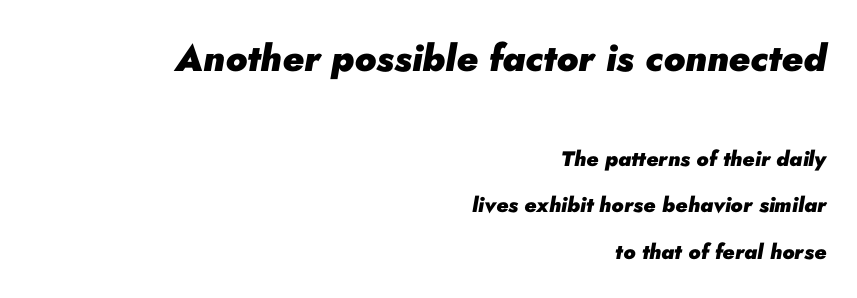
{"italic": "yes", "lean": "right", "slant_degrees": 10, "bold": "yes", "weight": "heavy", "width": "normal", "stroke_contrast": "low", "x_height": "small", "monospaced": "no", "underline": "no", "align": "right", "line_spacing": "loose", "line_spacing_ratio": 2.22, "letter_spacing": "normal", "letter_spacing_em": 0.0, "larger_block": "first", "size_ratio": 1.76, "glyph_px": 37}
